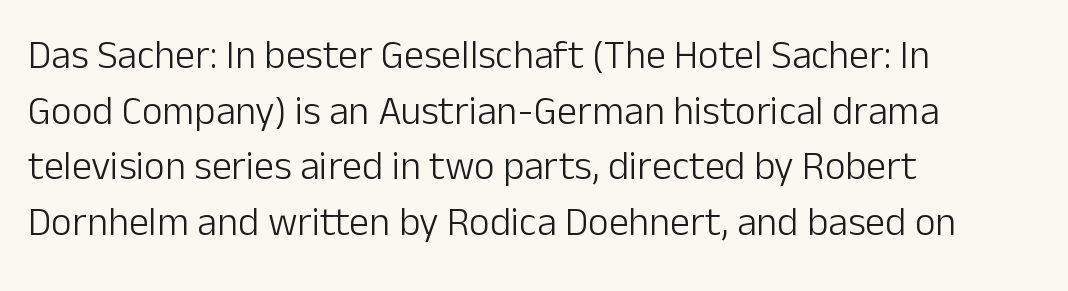
Q: Is the text bold? A: No.
Q: Is the text italic (slanted)? A: No, it is upright.
Q: Is the typeface a serif or a sans-serif typeface? A: Sans-serif.
Q: Is the text underlined? A: No.
Q: How is the paragraph aligned? A: Left-aligned.
Q: Is the spacing between letters normal or unusually wide? A: Normal.
Q: Is the spacing between lines tight, normal or loose? A: Normal.
Q: Width (condensed, normal, or wide)? A: Normal.
Q: Stroke contrast? A: Low.
Q: x-height? A: Medium.
Q: Monospaced? A: No.
